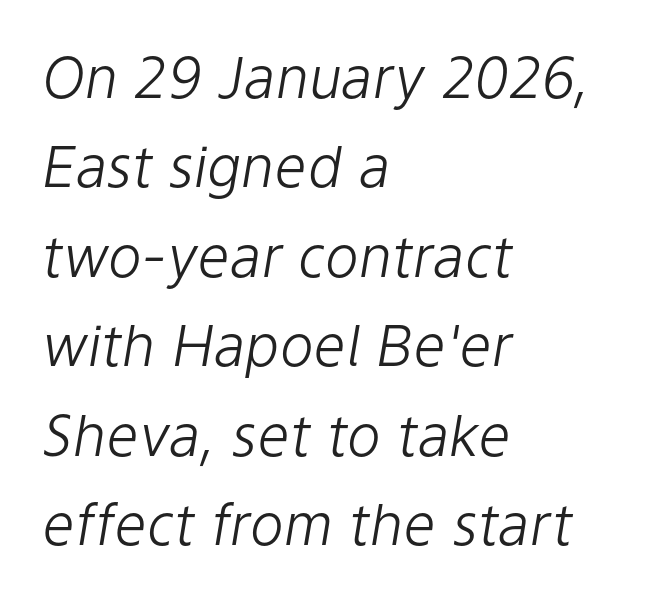
{"italic": "yes", "lean": "right", "slant_degrees": 9, "bold": "no", "weight": "light", "width": "normal", "stroke_contrast": "low", "x_height": "medium", "monospaced": "no", "underline": "no", "align": "left", "line_spacing": "normal", "line_spacing_ratio": 1.57, "letter_spacing": "normal", "letter_spacing_em": 0.0, "glyph_px": 57}
